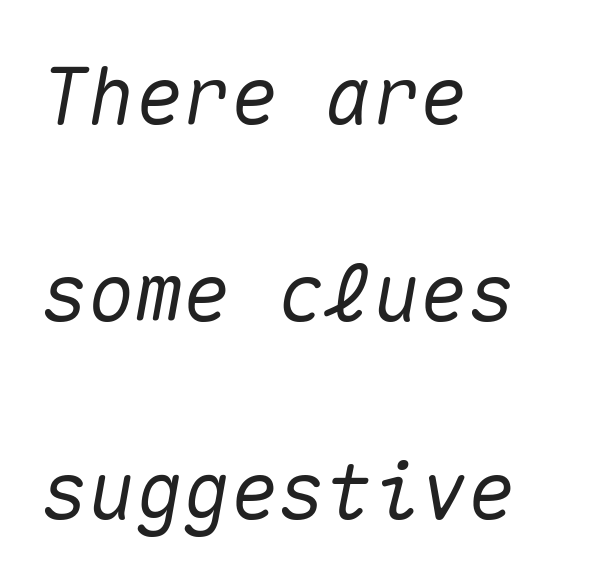
The image shows 79 px text type, italic (leaning right), monospaced; set left-aligned, loose line spacing (2.5x), normal letter spacing, not underlined; medium stroke contrast and a medium x-height.
